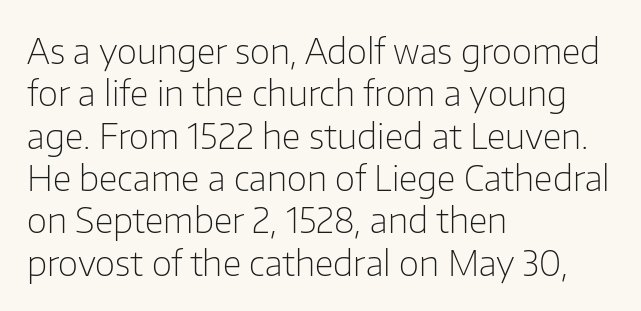
The image shows 35 px light sans-serif type, upright; set left-aligned, line spacing 1.21x, normal letter spacing, not underlined; low stroke contrast and a medium x-height.
